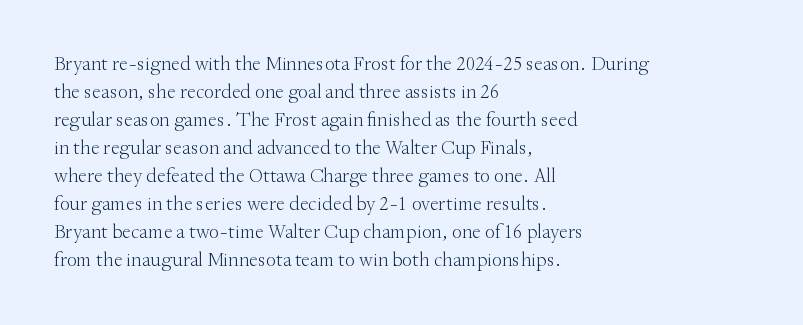
The image shows 20 px text type, upright; set left-aligned, normal line spacing (1.4x), normal letter spacing, not underlined.
